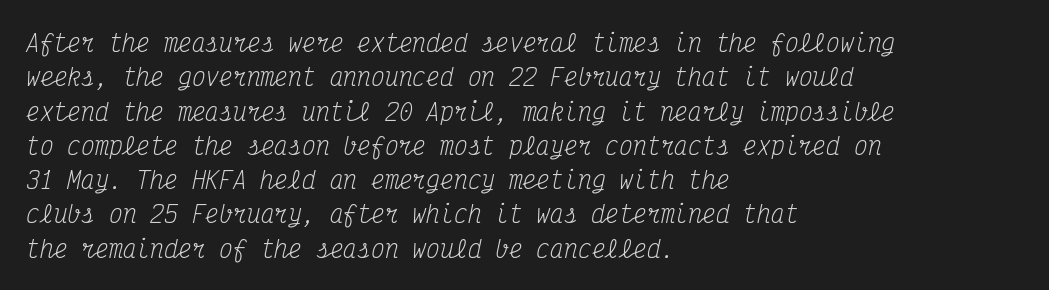
The image shows 23 px text type, italic (leaning right); set left-aligned, normal line spacing (1.49x), normal letter spacing, not underlined.
